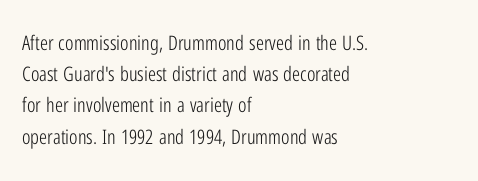
{"italic": "no", "bold": "no", "underline": "no", "align": "left", "line_spacing": "normal", "line_spacing_ratio": 1.56, "letter_spacing": "normal", "letter_spacing_em": 0.0, "glyph_px": 20}
